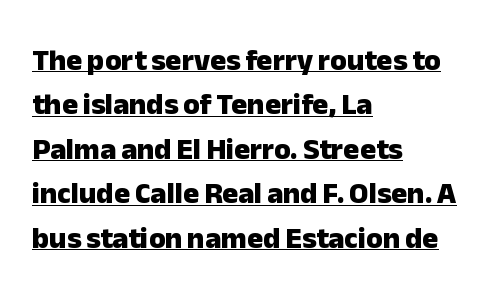
The image shows 30 px heavy sans-serif type, upright; set left-aligned, normal line spacing (1.48x), normal letter spacing, underlined; low stroke contrast and a medium x-height.
